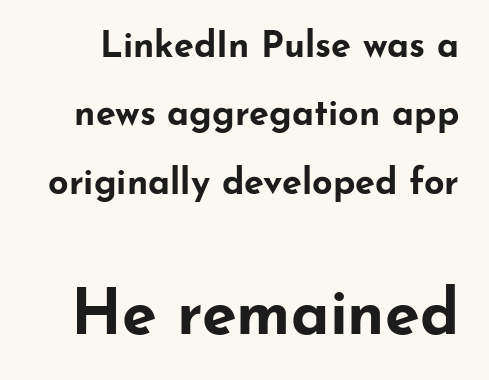
The image shows 63 px bold, wide sans-serif type, upright; set loose line spacing (1.9x), normal letter spacing, not underlined; the second (bottom) block is 1.75x larger; low stroke contrast and a small x-height.
